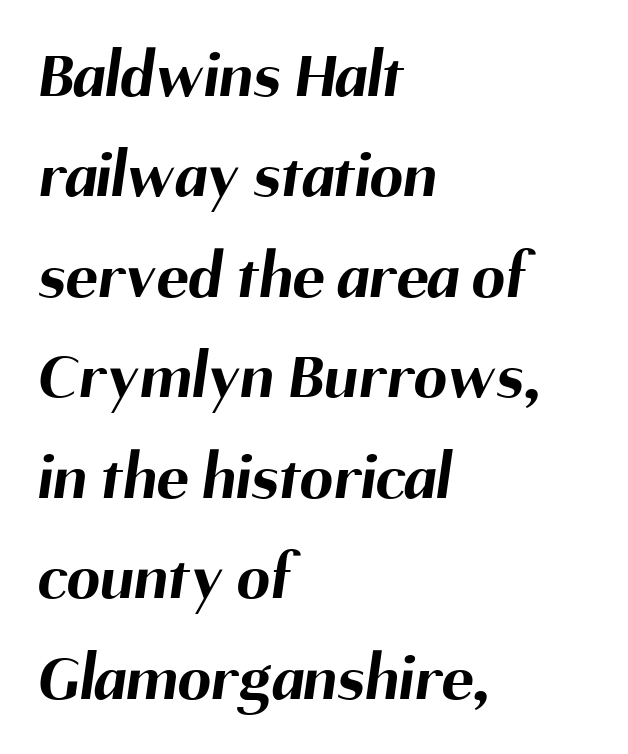
Q: Is the text bold? A: Yes.
Q: Is the typeface a serif or a sans-serif typeface? A: Sans-serif.
Q: Is the text underlined? A: No.
Q: How is the paragraph aligned? A: Left-aligned.
Q: Is the spacing between letters normal or unusually wide? A: Normal.
Q: Is the spacing between lines tight, normal or loose? A: Normal.
Q: Width (condensed, normal, or wide)? A: Normal.
Q: Stroke contrast? A: Medium.
Q: x-height? A: Medium.
Q: Monospaced? A: No.
